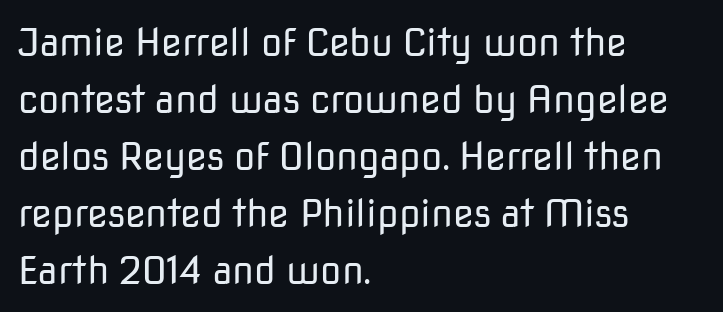
The image shows 38 px regular-weight sans-serif type, upright; set left-aligned, normal line spacing (1.5x), normal letter spacing, not underlined; low stroke contrast and a medium x-height.
